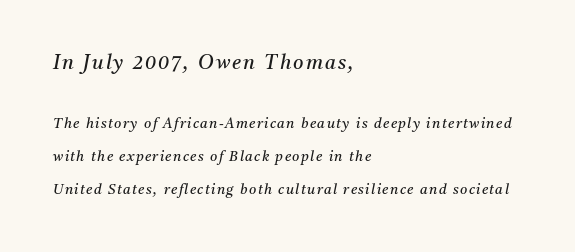
The typography opts for an oblique posture over an upright one. The setting favours the left margin, as ordinary paragraphs usually do. This block would shrink considerably if given ordinary leading; it's expanded now. Words float on clear page, feet unadorned. The block sitting higher on the canvas is the one with enlarged characters.
